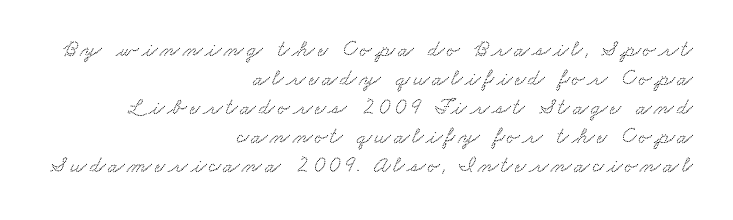
The image shows 23 px text type; set right-aligned, normal line spacing (1.26x), not underlined.
